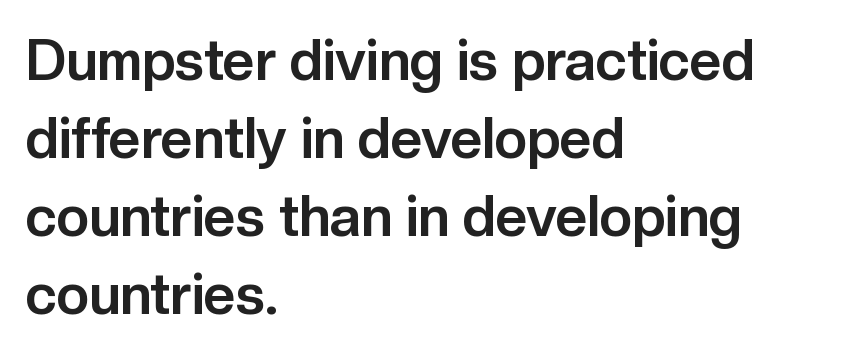
Q: Is the text bold? A: Yes.
Q: Is the text italic (slanted)? A: No, it is upright.
Q: Is the typeface a serif or a sans-serif typeface? A: Sans-serif.
Q: Is the text underlined? A: No.
Q: How is the paragraph aligned? A: Left-aligned.
Q: Is the spacing between letters normal or unusually wide? A: Normal.
Q: Is the spacing between lines tight, normal or loose? A: Normal.
Q: Width (condensed, normal, or wide)? A: Normal.
Q: Stroke contrast? A: Low.
Q: x-height? A: Medium.
Q: Monospaced? A: No.
